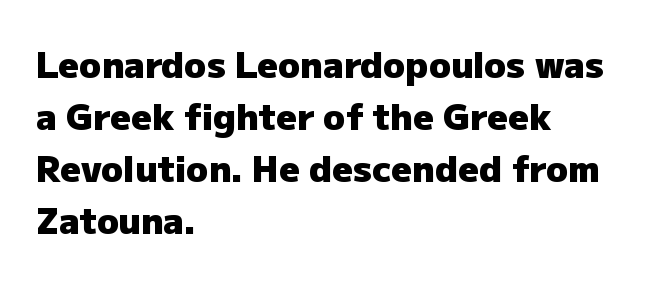
Q: Is the text bold? A: Yes.
Q: Is the text italic (slanted)? A: No, it is upright.
Q: Is the typeface a serif or a sans-serif typeface? A: Sans-serif.
Q: Is the text underlined? A: No.
Q: How is the paragraph aligned? A: Left-aligned.
Q: Is the spacing between letters normal or unusually wide? A: Normal.
Q: Is the spacing between lines tight, normal or loose? A: Normal.
Q: Width (condensed, normal, or wide)? A: Normal.
Q: Stroke contrast? A: Low.
Q: x-height? A: Medium.
Q: Monospaced? A: No.
